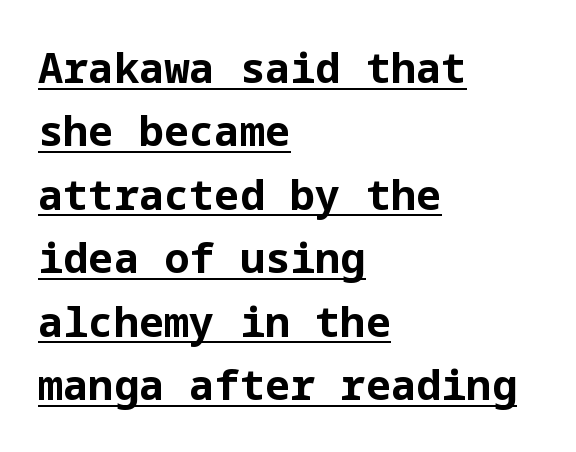
The image shows 42 px bold sans-serif type, upright; set left-aligned, normal line spacing (1.51x), normal letter spacing, underlined; low stroke contrast and a medium x-height.
